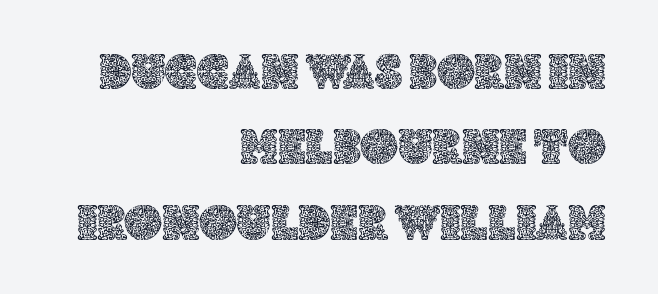
{"italic": "no", "width": "normal", "x_height": "large", "monospaced": "no", "underline": "no", "align": "right", "line_spacing": "normal", "line_spacing_ratio": 1.48, "letter_spacing": "normal", "letter_spacing_em": 0.0, "glyph_px": 51}
